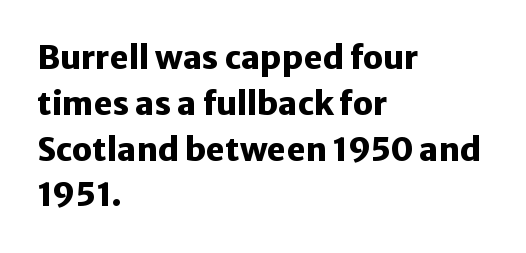
{"serif": "no", "italic": "no", "bold": "yes", "weight": "heavy", "width": "normal", "stroke_contrast": "low", "x_height": "medium", "monospaced": "no", "underline": "no", "align": "left", "line_spacing": "normal", "line_spacing_ratio": 1.43, "letter_spacing": "normal", "letter_spacing_em": 0.0, "glyph_px": 32}
